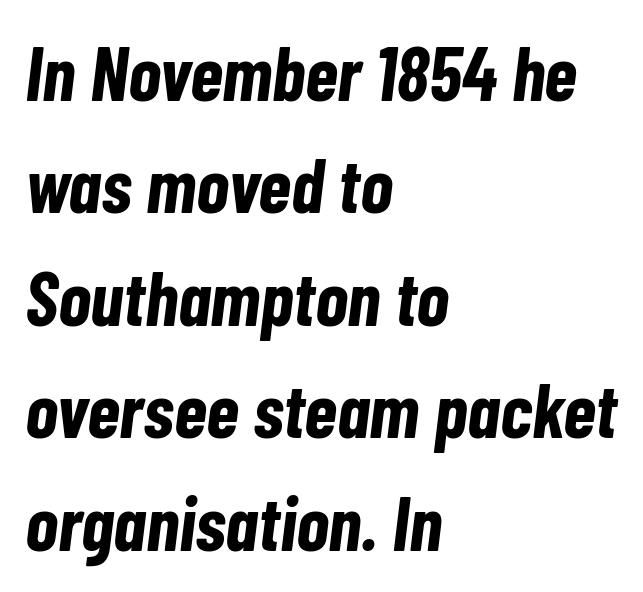
Q: Is the text bold? A: Yes.
Q: Is the text italic (slanted)? A: Yes, it leans right by about 7 degrees.
Q: Is the text underlined? A: No.
Q: How is the paragraph aligned? A: Left-aligned.
Q: Is the spacing between letters normal or unusually wide? A: Normal.
Q: Is the spacing between lines tight, normal or loose? A: Normal.
Q: Width (condensed, normal, or wide)? A: Condensed.
Q: Stroke contrast? A: Low.
Q: x-height? A: Medium.
Q: Monospaced? A: No.
